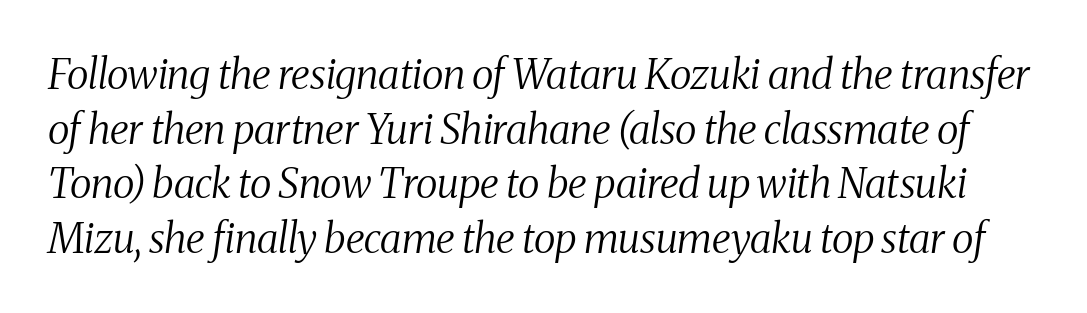
The image shows 41 px regular-weight, condensed serif type, italic (leaning right); set normal line spacing (1.33x), normal letter spacing, not underlined; medium stroke contrast and a medium x-height.
